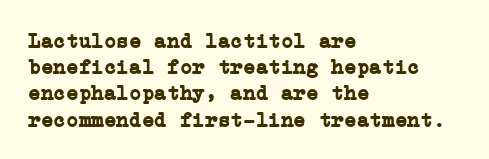
{"italic": "no", "bold": "yes", "underline": "no", "align": "left", "line_spacing": "normal", "line_spacing_ratio": 1.25, "letter_spacing": "normal", "letter_spacing_em": 0.0, "glyph_px": 21}
